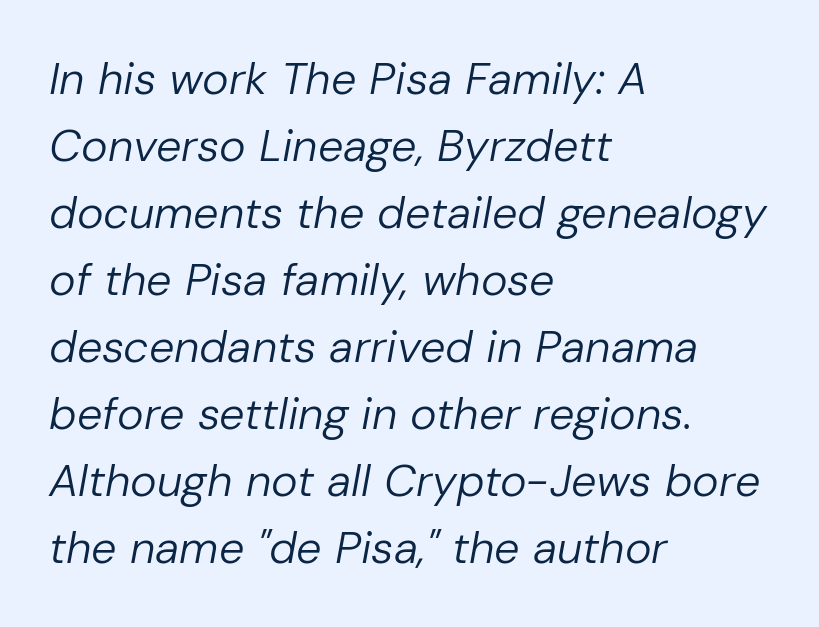
Q: Is the text bold? A: No.
Q: Is the text italic (slanted)? A: Yes, it leans right by about 10 degrees.
Q: Is the text underlined? A: No.
Q: How is the paragraph aligned? A: Left-aligned.
Q: Is the spacing between letters normal or unusually wide? A: Normal.
Q: Is the spacing between lines tight, normal or loose? A: Normal.
Q: Width (condensed, normal, or wide)? A: Normal.
Q: Stroke contrast? A: Low.
Q: x-height? A: Medium.
Q: Monospaced? A: No.
